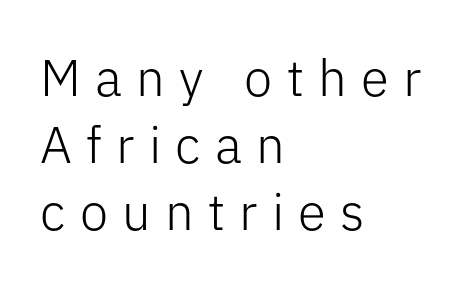
Q: Is the text bold? A: No.
Q: Is the text italic (slanted)? A: No, it is upright.
Q: Is the typeface a serif or a sans-serif typeface? A: Sans-serif.
Q: Is the text underlined? A: No.
Q: How is the paragraph aligned? A: Left-aligned.
Q: Is the spacing between letters normal or unusually wide? A: Unusually wide.
Q: Is the spacing between lines tight, normal or loose? A: Normal.
Q: Width (condensed, normal, or wide)? A: Normal.
Q: Stroke contrast? A: Low.
Q: x-height? A: Medium.
Q: Monospaced? A: No.
